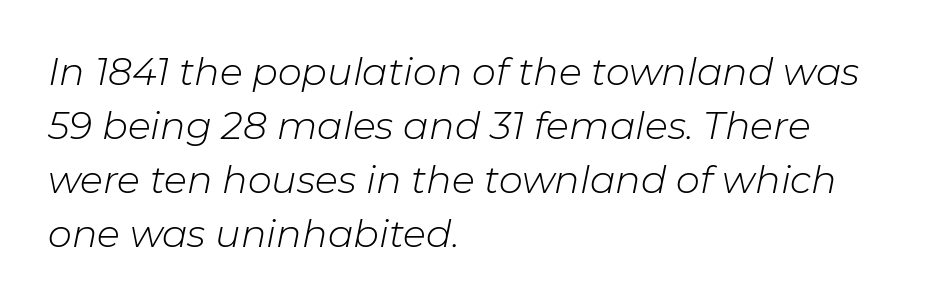
{"italic": "yes", "lean": "right", "slant_degrees": 11, "bold": "no", "weight": "light", "width": "normal", "stroke_contrast": "low", "x_height": "medium", "monospaced": "no", "underline": "no", "align": "left", "line_spacing": "normal", "line_spacing_ratio": 1.42, "letter_spacing": "normal", "letter_spacing_em": 0.0, "glyph_px": 38}
